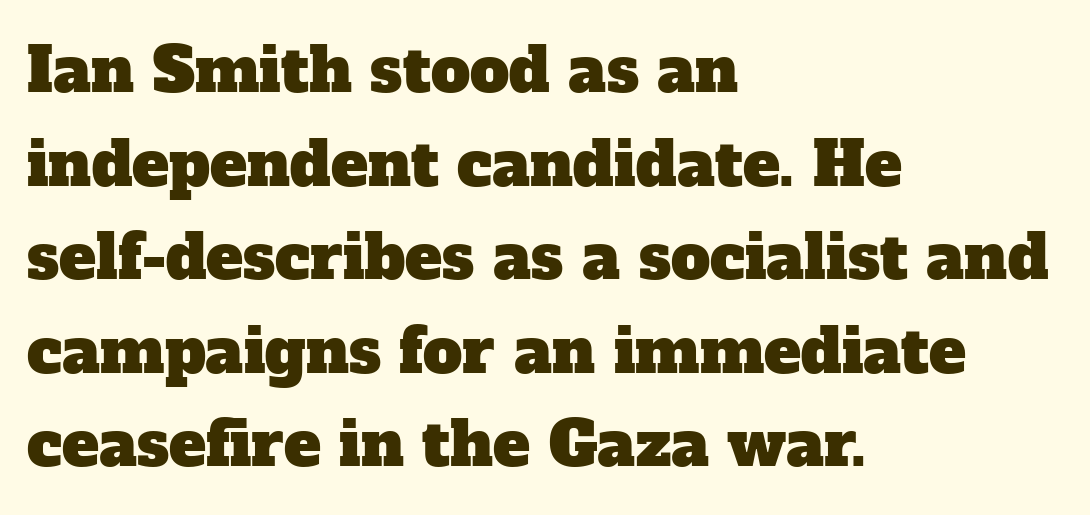
The image shows 62 px serif type; set left-aligned, normal line spacing (1.51x), normal letter spacing, not underlined; low stroke contrast and a medium x-height.
